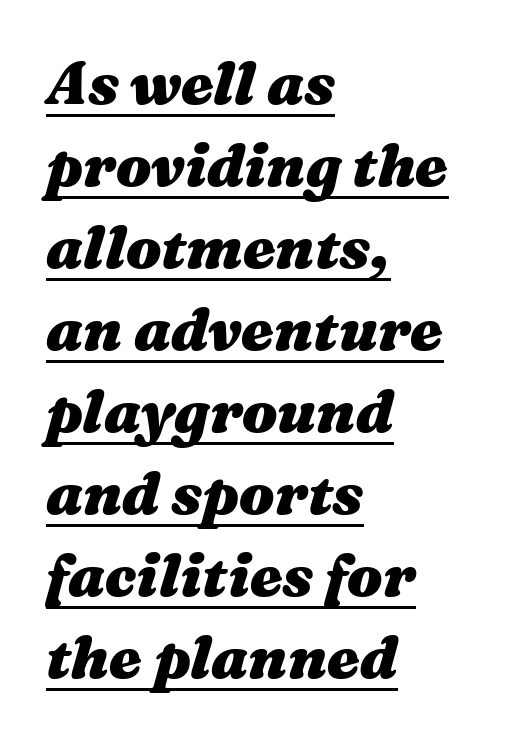
The passage shown is emphatically bold. Italic: yes, the glyphs are oblique. The text block is weighted toward the left margin, trailing off unevenly rightward. The face used here appears with an underline applied. Proportional: the letters do not fall into vertical columns.
